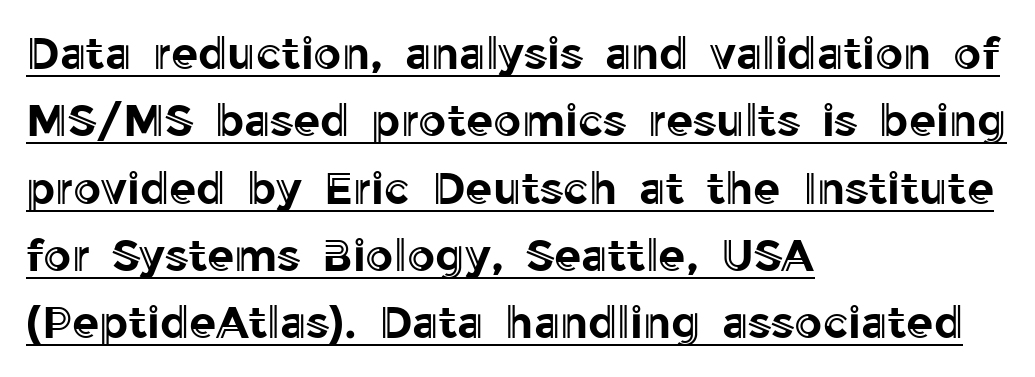
The image shows 44 px text type, upright; set left-aligned, normal line spacing (1.53x), normal letter spacing, underlined; a medium x-height.
